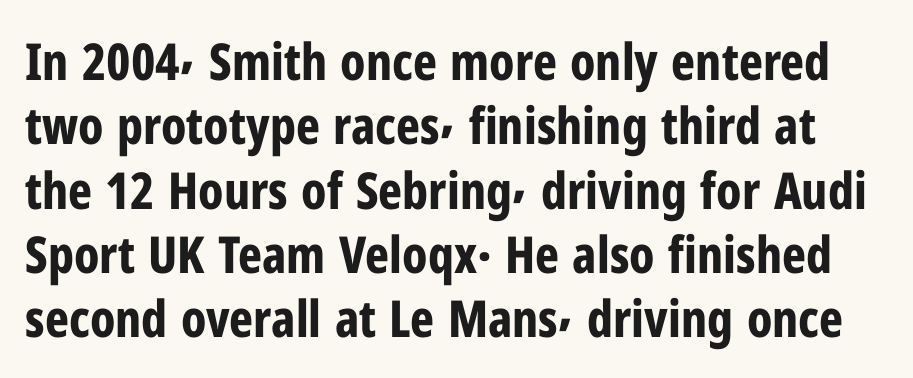
{"serif": "no", "italic": "no", "bold": "yes", "weight": "bold", "width": "condensed", "stroke_contrast": "low", "x_height": "medium", "monospaced": "no", "underline": "no", "line_spacing": "normal", "line_spacing_ratio": 1.26, "letter_spacing": "normal", "letter_spacing_em": 0.0, "glyph_px": 51}
